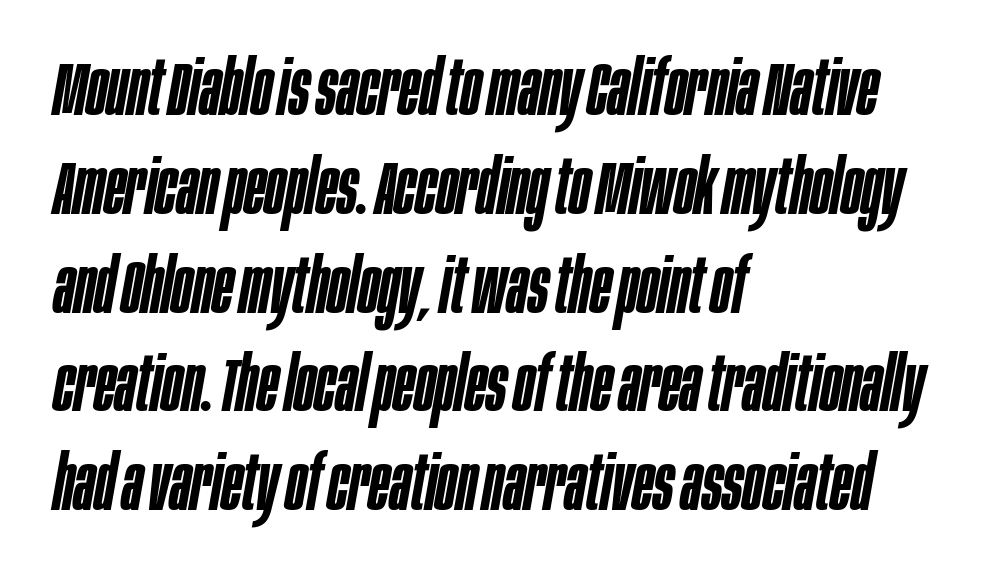
The image shows 76 px semibold, condensed type, italic (leaning right); set left-aligned, normal line spacing (1.3x), normal letter spacing, not underlined; low stroke contrast and a large x-height.
